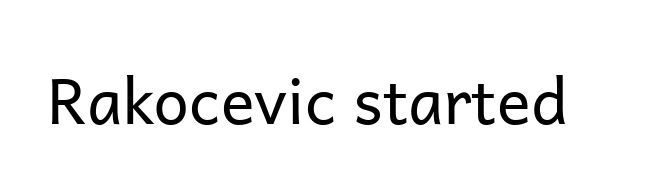
Q: Is the text bold? A: No.
Q: Is the text italic (slanted)? A: No, it is upright.
Q: Is the typeface a serif or a sans-serif typeface? A: Sans-serif.
Q: Is the text underlined? A: No.
Q: Is the spacing between letters normal or unusually wide? A: Normal.
Q: Width (condensed, normal, or wide)? A: Normal.
Q: Stroke contrast? A: Low.
Q: x-height? A: Medium.
Q: Monospaced? A: No.
